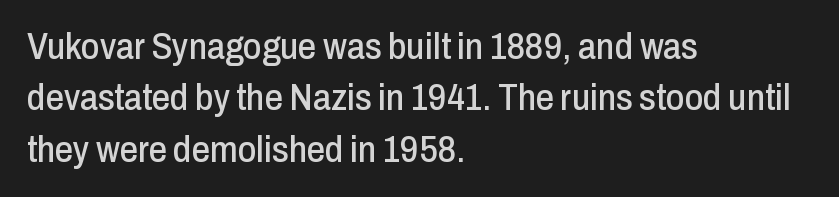
Q: Is the text italic (slanted)? A: No, it is upright.
Q: Is the typeface a serif or a sans-serif typeface? A: Sans-serif.
Q: Is the text underlined? A: No.
Q: How is the paragraph aligned? A: Left-aligned.
Q: Is the spacing between letters normal or unusually wide? A: Normal.
Q: Is the spacing between lines tight, normal or loose? A: Normal.
Q: Width (condensed, normal, or wide)? A: Condensed.
Q: Stroke contrast? A: Low.
Q: x-height? A: Medium.
Q: Monospaced? A: No.
